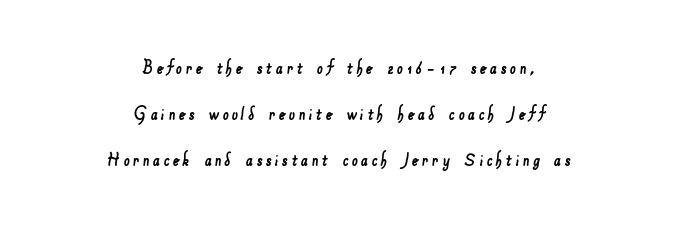
The image shows 21 px text type; set centered, loose line spacing (2.2x), not underlined.
